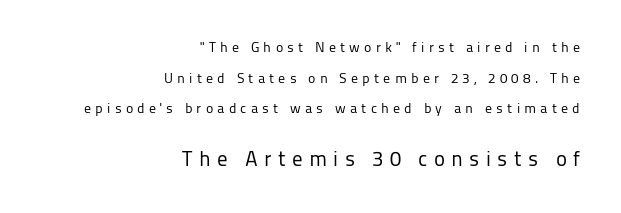
{"italic": "no", "bold": "no", "underline": "no", "align": "right", "line_spacing": "loose", "line_spacing_ratio": 2.19, "letter_spacing": "wide", "letter_spacing_em": 0.3, "larger_block": "second", "size_ratio": 1.5, "glyph_px": 21}
